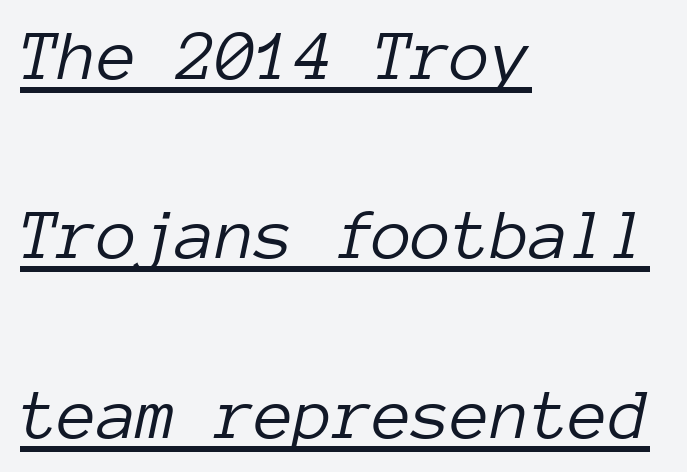
{"italic": "yes", "lean": "right", "slant_degrees": 12, "bold": "no", "weight": "light", "width": "normal", "stroke_contrast": "low", "x_height": "medium", "monospaced": "yes", "underline": "yes", "align": "left", "line_spacing": "loose", "line_spacing_ratio": 2.49, "letter_spacing": "normal", "letter_spacing_em": 0.0, "glyph_px": 72}
